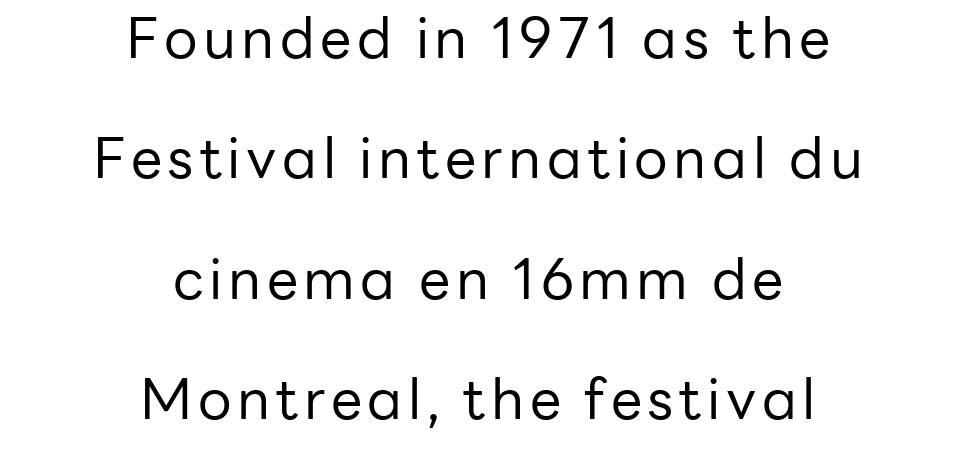
Q: Is the text bold? A: No.
Q: Is the text italic (slanted)? A: No, it is upright.
Q: Is the typeface a serif or a sans-serif typeface? A: Sans-serif.
Q: Is the text underlined? A: No.
Q: How is the paragraph aligned? A: Centered.
Q: Is the spacing between lines tight, normal or loose? A: Loose.
Q: Width (condensed, normal, or wide)? A: Normal.
Q: Stroke contrast? A: Low.
Q: x-height? A: Medium.
Q: Monospaced? A: No.
